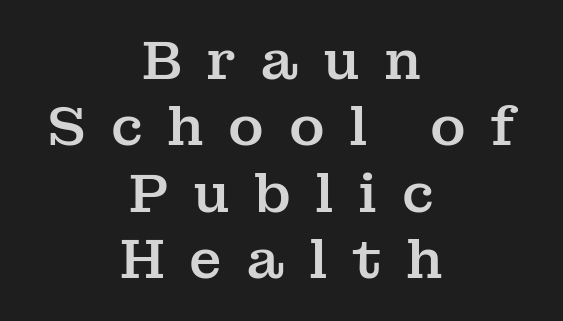
Font category for this specimen: serif. Spacing verdict: proportional, widths tailored to each character. The strip under each line holds only bare page. These lines were composed using upright roman letters. A centered setting, common on invitations and titles, is used for this passage.
